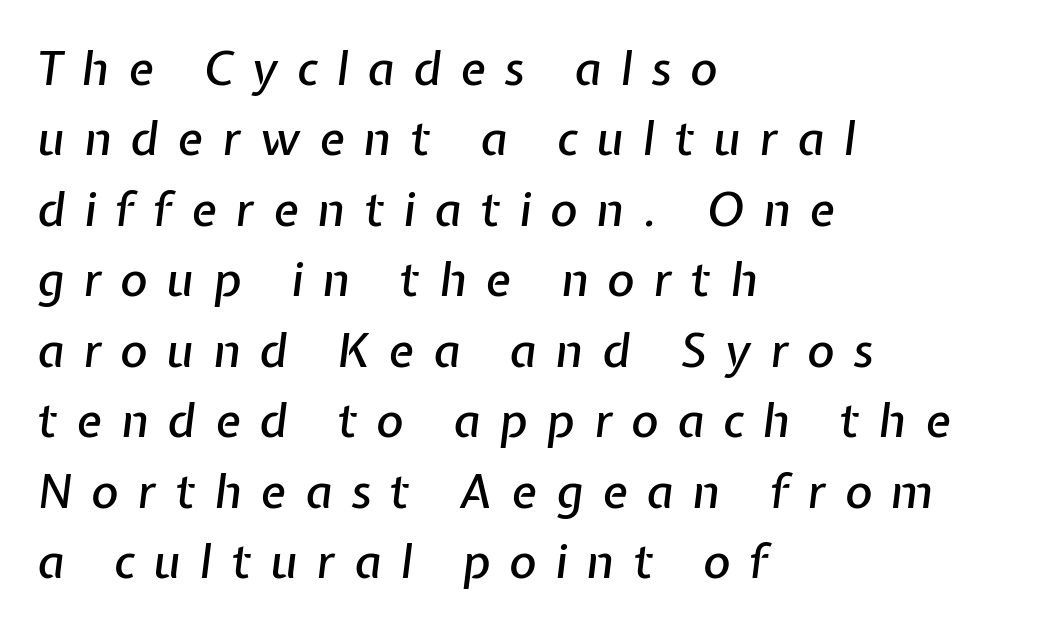
Q: Is the text italic (slanted)? A: Yes, it leans right by about 7 degrees.
Q: Is the text underlined? A: No.
Q: How is the paragraph aligned? A: Left-aligned.
Q: Is the spacing between letters normal or unusually wide? A: Unusually wide.
Q: Is the spacing between lines tight, normal or loose? A: Normal.
Q: Width (condensed, normal, or wide)? A: Normal.
Q: Stroke contrast? A: Low.
Q: x-height? A: Medium.
Q: Monospaced? A: No.
